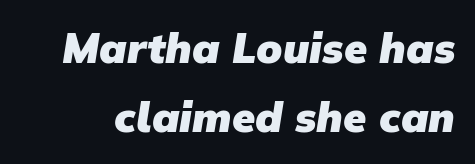
The glyphs have the mass of a bold cut. Regular leading. What kind of face is this? One without serifs — a sans. The line texture is even and compact thanks to regular tracking. The letters advance in unequal steps, a hallmark of proportional type.
